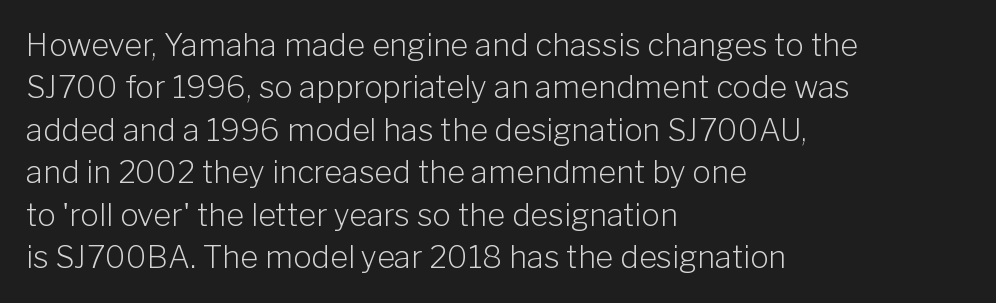
The typesetter chose a ragged-right arrangement here. The letters advance in unequal steps, a hallmark of proportional type. Posture: vertical. Descenders hang freely into open space.
